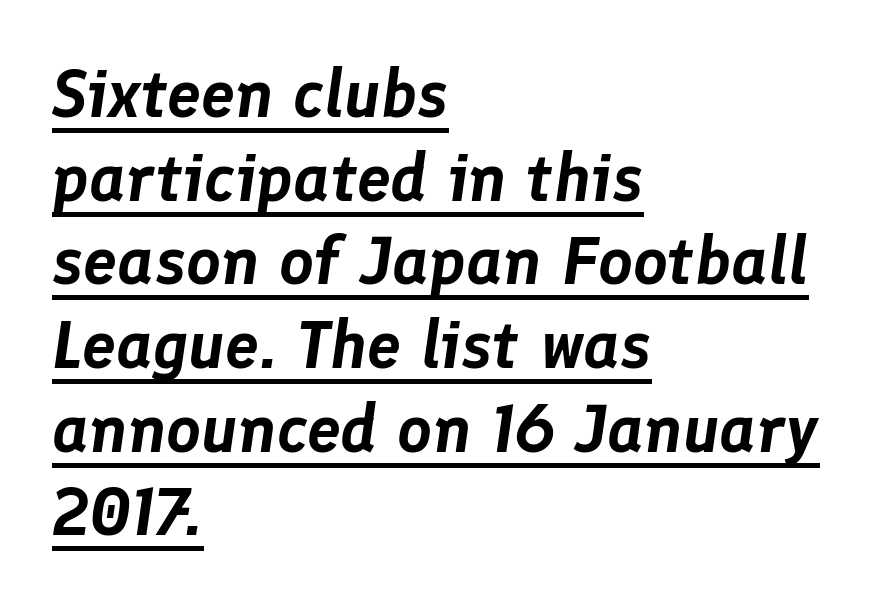
The specimen reads as italic at a glance. Horizontal alignment here is leftward, the default for most running prose. Caption: lettering with a line underneath. These lines are rendered in a variable-pitch font. Standard letterfit; no display-style spreading of the glyphs.
